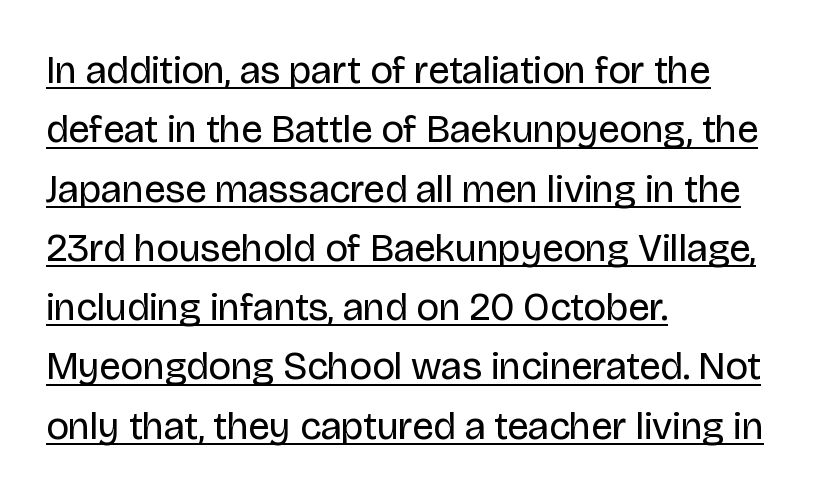
Q: Is the text bold? A: No.
Q: Is the text italic (slanted)? A: No, it is upright.
Q: Is the typeface a serif or a sans-serif typeface? A: Sans-serif.
Q: Is the text underlined? A: Yes.
Q: How is the paragraph aligned? A: Left-aligned.
Q: Is the spacing between letters normal or unusually wide? A: Normal.
Q: Is the spacing between lines tight, normal or loose? A: Normal.
Q: Width (condensed, normal, or wide)? A: Normal.
Q: Stroke contrast? A: Low.
Q: x-height? A: Large.
Q: Monospaced? A: No.
